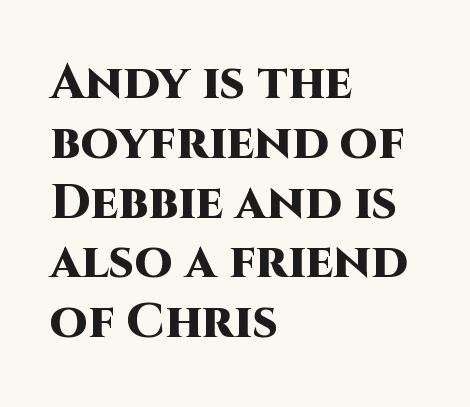
{"serif": "no", "italic": "no", "bold": "yes", "weight": "heavy", "width": "normal", "stroke_contrast": "high", "x_height": "large", "monospaced": "no", "underline": "no", "align": "left", "line_spacing_ratio": 1.22, "letter_spacing": "normal", "letter_spacing_em": 0.0, "glyph_px": 49}
